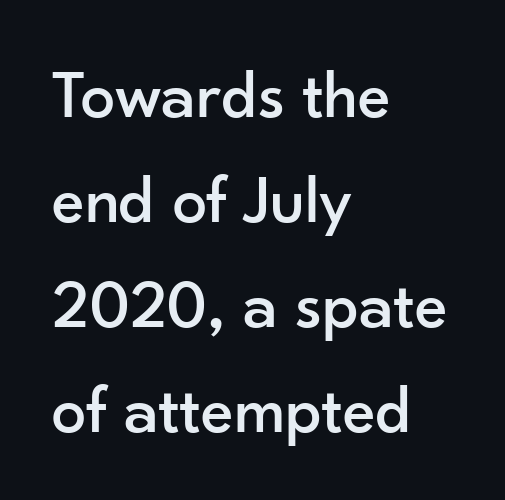
Q: Is the text italic (slanted)? A: No, it is upright.
Q: Is the typeface a serif or a sans-serif typeface? A: Sans-serif.
Q: Is the text underlined? A: No.
Q: How is the paragraph aligned? A: Left-aligned.
Q: Is the spacing between letters normal or unusually wide? A: Normal.
Q: Is the spacing between lines tight, normal or loose? A: Normal.
Q: Width (condensed, normal, or wide)? A: Normal.
Q: Stroke contrast? A: Low.
Q: x-height? A: Small.
Q: Monospaced? A: No.
